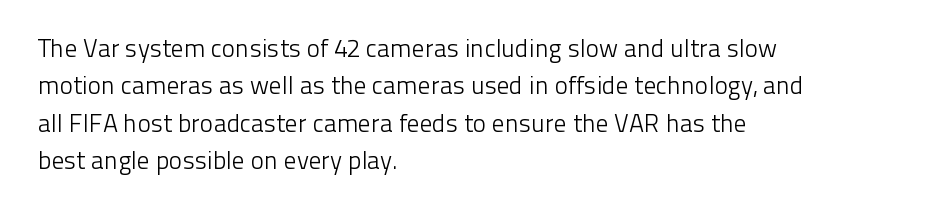
{"italic": "no", "bold": "no", "underline": "no", "align": "left", "line_spacing": "normal", "line_spacing_ratio": 1.5, "letter_spacing": "normal", "letter_spacing_em": 0.0, "glyph_px": 25}
